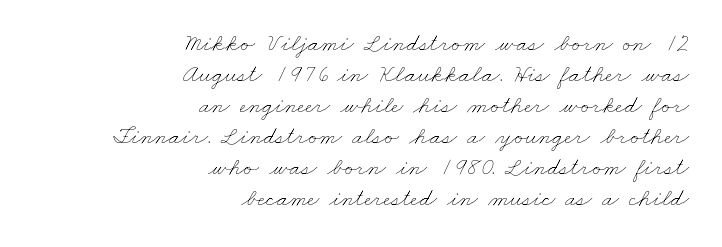
{"bold": "no", "underline": "no", "align": "right", "line_spacing_ratio": 1.24, "letter_spacing": "normal", "letter_spacing_em": 0.0, "glyph_px": 25}
